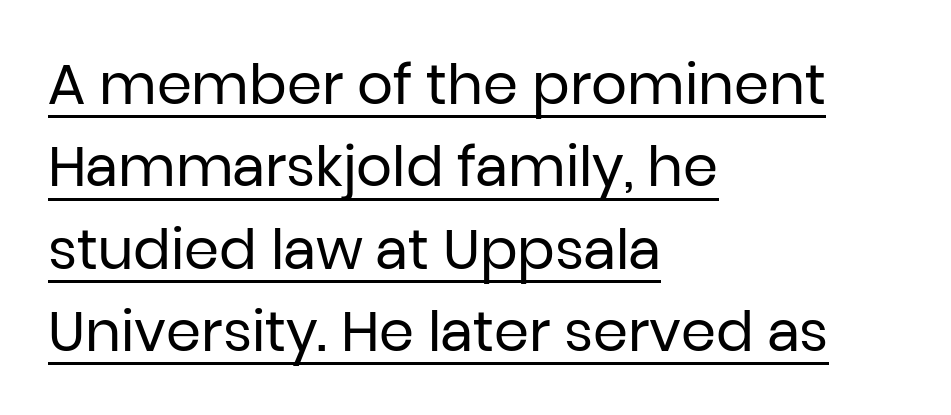
The image shows 56 px regular-weight sans-serif type, upright; set left-aligned, normal line spacing (1.47x), normal letter spacing, underlined; low stroke contrast and a medium x-height.
